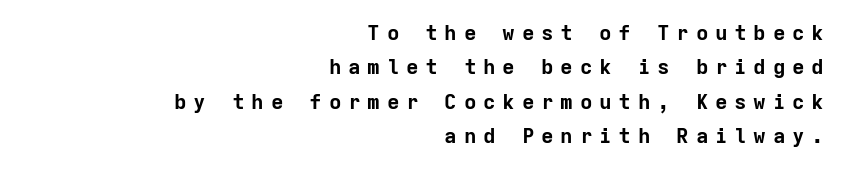
Q: Is the text bold? A: Yes.
Q: Is the text italic (slanted)? A: No, it is upright.
Q: Is the text underlined? A: No.
Q: How is the paragraph aligned? A: Right-aligned.
Q: Is the spacing between letters normal or unusually wide? A: Unusually wide.
Q: Is the spacing between lines tight, normal or loose? A: Normal.
